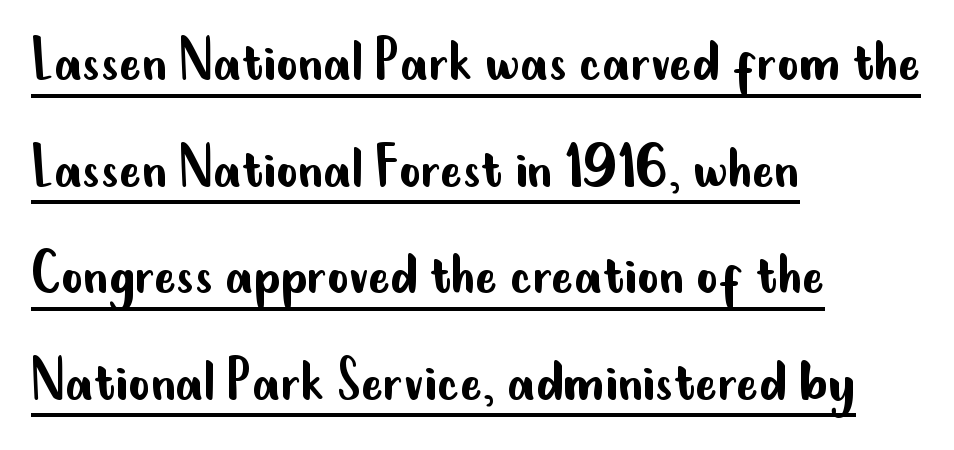
The image shows 67 px regular-weight, condensed sans-serif type, upright; set left-aligned, normal line spacing (1.59x), normal letter spacing, underlined; low stroke contrast and a small x-height.
